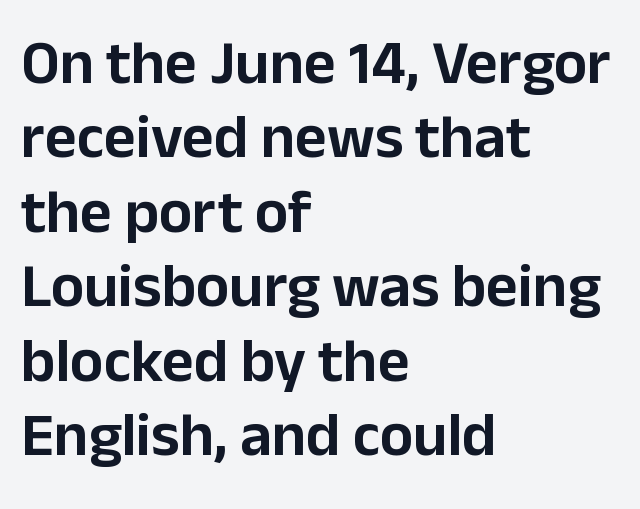
Q: Is the text italic (slanted)? A: No, it is upright.
Q: Is the typeface a serif or a sans-serif typeface? A: Sans-serif.
Q: Is the text underlined? A: No.
Q: How is the paragraph aligned? A: Left-aligned.
Q: Is the spacing between letters normal or unusually wide? A: Normal.
Q: Width (condensed, normal, or wide)? A: Normal.
Q: Stroke contrast? A: Low.
Q: x-height? A: Medium.
Q: Monospaced? A: No.
